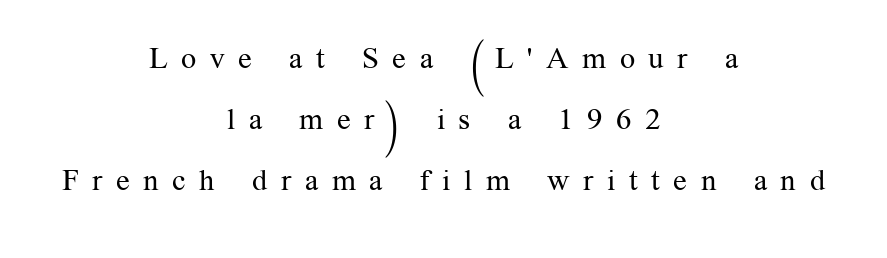
{"serif": "yes", "italic": "no", "bold": "no", "weight": "regular", "width": "normal", "stroke_contrast": "medium", "x_height": "medium", "monospaced": "no", "underline": "no", "align": "center", "line_spacing": "loose", "line_spacing_ratio": 2.04, "letter_spacing": "wide", "letter_spacing_em": 0.45, "glyph_px": 30}
